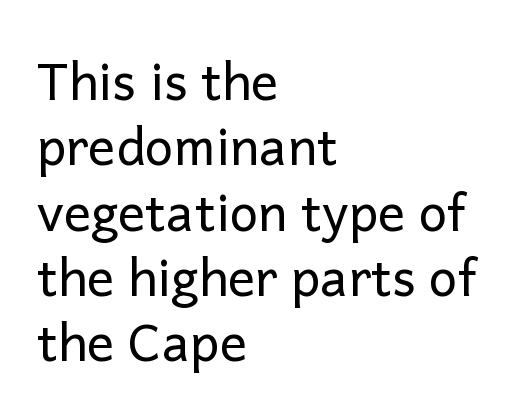
Q: Is the text bold? A: No.
Q: Is the text italic (slanted)? A: No, it is upright.
Q: Is the typeface a serif or a sans-serif typeface? A: Sans-serif.
Q: Is the text underlined? A: No.
Q: How is the paragraph aligned? A: Left-aligned.
Q: Is the spacing between letters normal or unusually wide? A: Normal.
Q: Is the spacing between lines tight, normal or loose? A: Normal.
Q: Width (condensed, normal, or wide)? A: Normal.
Q: Stroke contrast? A: Low.
Q: x-height? A: Medium.
Q: Monospaced? A: No.
